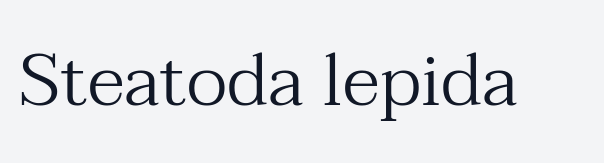
The image shows 73 px regular-weight serif type, upright; set normal letter spacing, not underlined; medium stroke contrast and a medium x-height.
